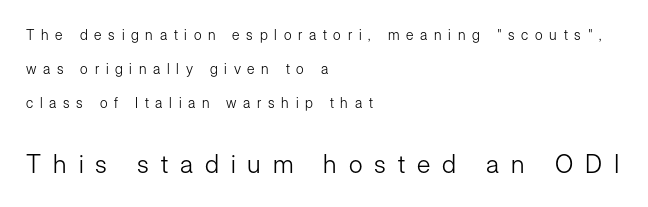
The paragraph shown leans on its left margin. The designer dialed line spacing up above the default. Short note: letters widely spaced. Summary of weight: not heavy and not bold. Rule under the text: the space is simply empty. The composition opens small and finishes big.
